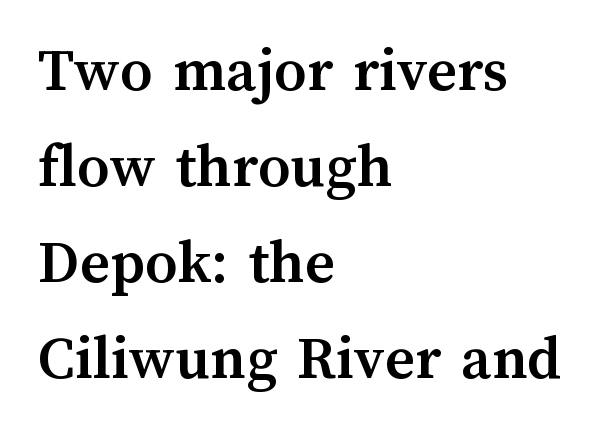
Q: Is the text bold? A: Yes.
Q: Is the text italic (slanted)? A: No, it is upright.
Q: Is the text underlined? A: No.
Q: How is the paragraph aligned? A: Left-aligned.
Q: Is the spacing between letters normal or unusually wide? A: Normal.
Q: Is the spacing between lines tight, normal or loose? A: Normal.
Q: Width (condensed, normal, or wide)? A: Normal.
Q: Stroke contrast? A: Medium.
Q: x-height? A: Medium.
Q: Monospaced? A: No.
